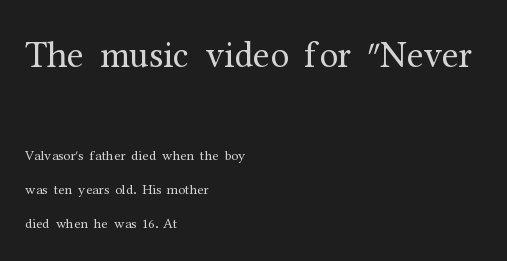
{"serif": "yes", "italic": "no", "bold": "no", "weight": "regular", "width": "normal", "stroke_contrast": "medium", "x_height": "medium", "monospaced": "no", "underline": "no", "align": "left", "line_spacing": "loose", "line_spacing_ratio": 2.42, "letter_spacing": "normal", "letter_spacing_em": 0.0, "larger_block": "first", "size_ratio": 2.64, "glyph_px": 37}
